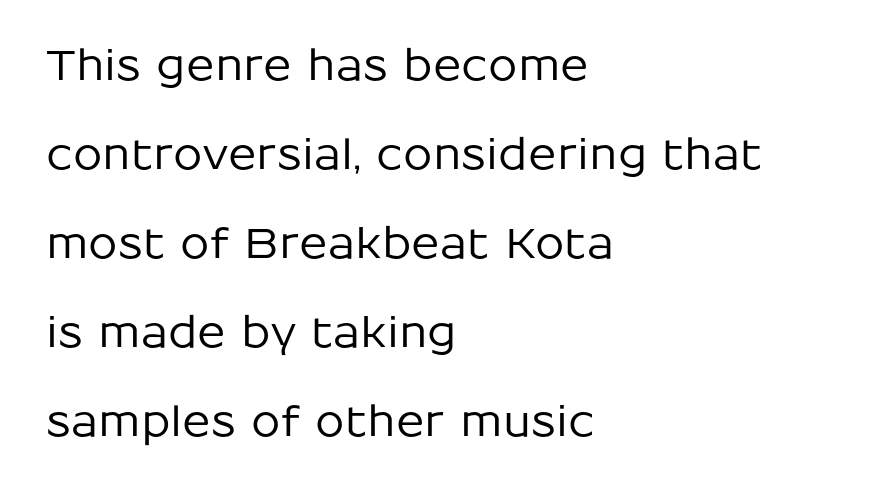
{"serif": "no", "italic": "no", "width": "normal", "stroke_contrast": "low", "x_height": "medium", "monospaced": "no", "underline": "no", "align": "left", "line_spacing": "loose", "line_spacing_ratio": 2.12, "letter_spacing": "normal", "letter_spacing_em": 0.0, "glyph_px": 42}
